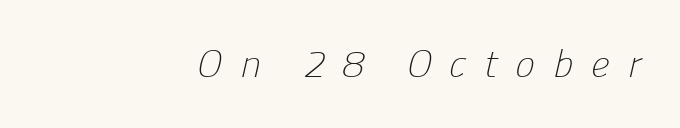
Q: Is the text bold? A: No.
Q: Is the typeface a serif or a sans-serif typeface? A: Sans-serif.
Q: Is the text underlined? A: No.
Q: How is the paragraph aligned? A: Right-aligned.
Q: Is the spacing between letters normal or unusually wide? A: Unusually wide.
Q: Width (condensed, normal, or wide)? A: Normal.
Q: Stroke contrast? A: Low.
Q: x-height? A: Medium.
Q: Monospaced? A: No.
